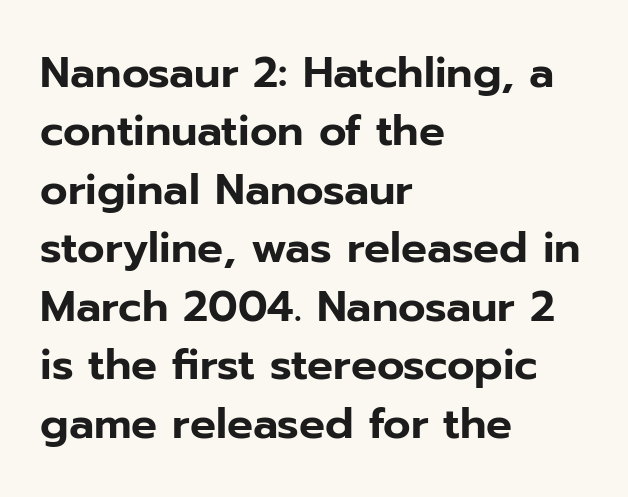
{"serif": "no", "italic": "no", "width": "normal", "stroke_contrast": "low", "x_height": "medium", "monospaced": "no", "underline": "no", "align": "left", "line_spacing": "normal", "line_spacing_ratio": 1.36, "letter_spacing": "normal", "letter_spacing_em": 0.0, "glyph_px": 43}
